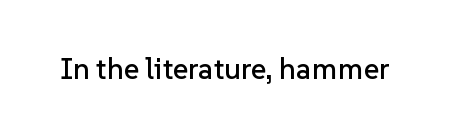
The image shows 30 px sans-serif type, upright; set normal letter spacing, not underlined; low stroke contrast and a medium x-height.
